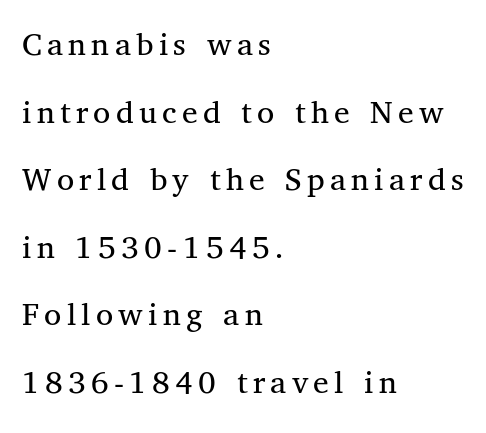
{"serif": "yes", "italic": "no", "bold": "no", "weight": "regular", "width": "normal", "stroke_contrast": "medium", "x_height": "medium", "monospaced": "no", "underline": "no", "align": "left", "line_spacing": "loose", "line_spacing_ratio": 1.93, "glyph_px": 35}
